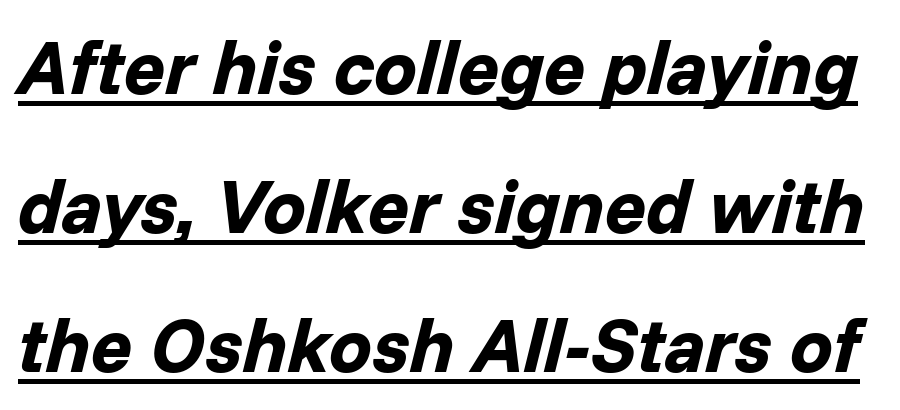
Is the type slanted? Yes — the strokes lean at a clear angle. The passage shown is emphatically bold. There is no visible air inserted between adjacent glyphs. You could not count columns in this text — the font is proportionally spaced. Descenders here cross a horizontal rule under the line.
